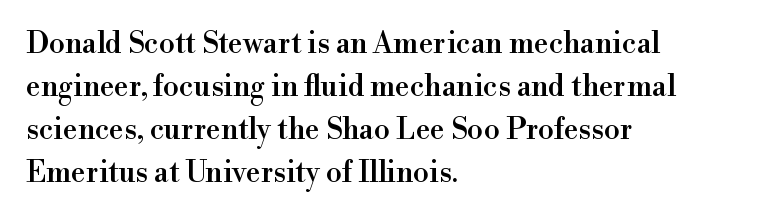
Q: Is the text italic (slanted)? A: No, it is upright.
Q: Is the typeface a serif or a sans-serif typeface? A: Serif.
Q: Is the text underlined? A: No.
Q: How is the paragraph aligned? A: Left-aligned.
Q: Is the spacing between letters normal or unusually wide? A: Normal.
Q: Is the spacing between lines tight, normal or loose? A: Normal.
Q: Width (condensed, normal, or wide)? A: Normal.
Q: x-height? A: Small.
Q: Monospaced? A: No.
